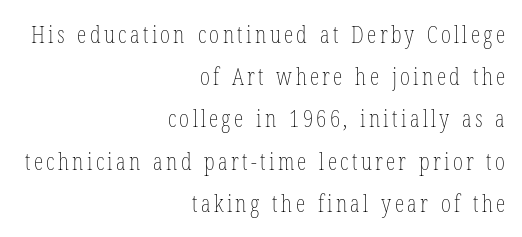
Q: Is the text bold? A: No.
Q: Is the text italic (slanted)? A: No, it is upright.
Q: Is the text underlined? A: No.
Q: How is the paragraph aligned? A: Right-aligned.
